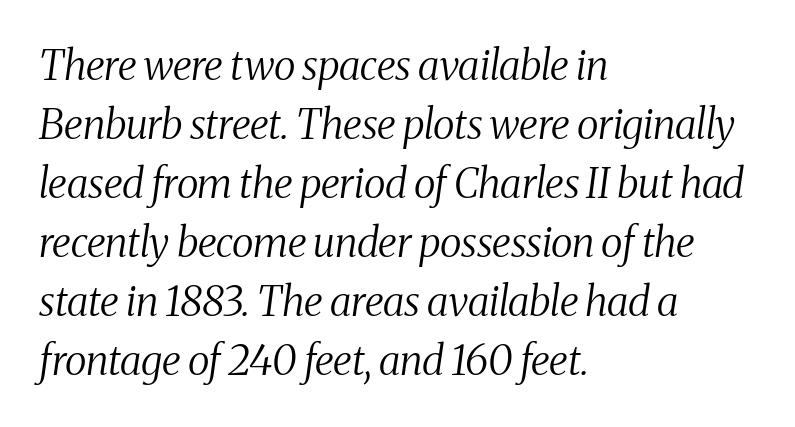
Leading matches the norm, producing a regular column. In terms of letterform style, serifs are clearly present. Think of a printed novel: that variable character pitch is what you see here. Observe the lean: these are italic letterforms.
